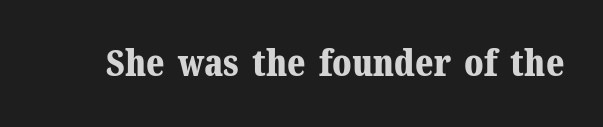
Q: Is the text bold? A: Yes.
Q: Is the text italic (slanted)? A: No, it is upright.
Q: Is the typeface a serif or a sans-serif typeface? A: Serif.
Q: Is the text underlined? A: No.
Q: Is the spacing between letters normal or unusually wide? A: Normal.
Q: Width (condensed, normal, or wide)? A: Normal.
Q: Stroke contrast? A: Medium.
Q: x-height? A: Medium.
Q: Monospaced? A: No.
